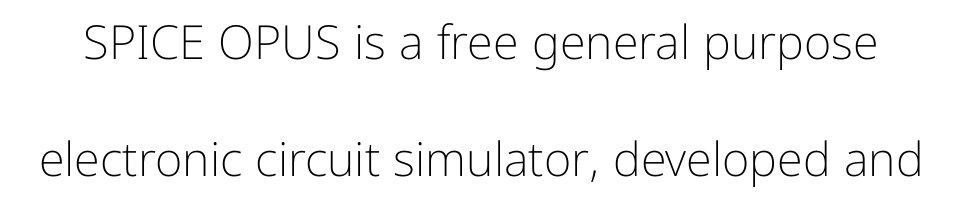
The image shows 47 px light sans-serif type, upright; set loose line spacing (2.49x), normal letter spacing, not underlined; low stroke contrast and a medium x-height.
